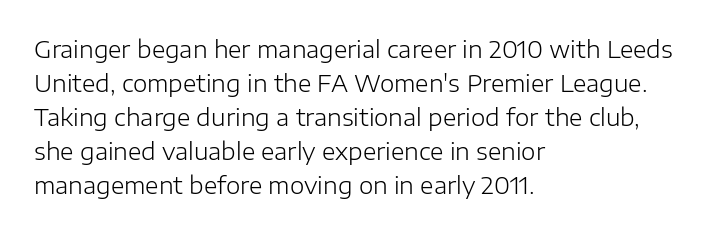
The type sits square on the baseline with zero lean. Stem width sits at or under what a default text font uses. Horizontally, the lines are justified to the leading edge only. This sample keeps an unexceptional amount of space between lines. The space beneath each line is pristine and unruled. There is no visible air inserted between adjacent glyphs.
